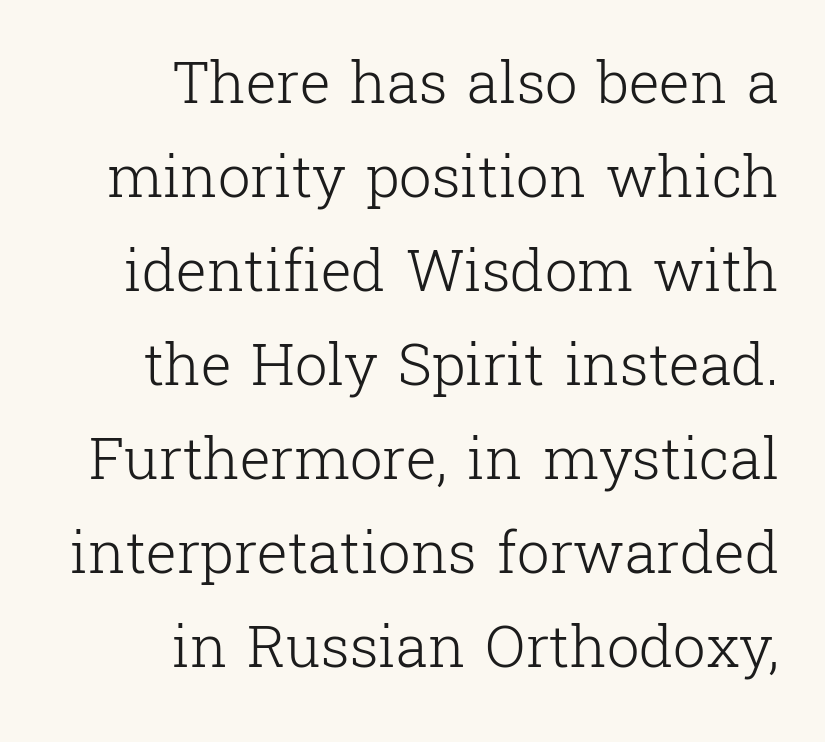
{"serif": "yes", "italic": "no", "bold": "no", "weight": "light", "width": "normal", "stroke_contrast": "low", "x_height": "medium", "monospaced": "no", "underline": "no", "align": "right", "line_spacing": "normal", "line_spacing_ratio": 1.62, "letter_spacing": "normal", "letter_spacing_em": 0.0, "glyph_px": 58}
